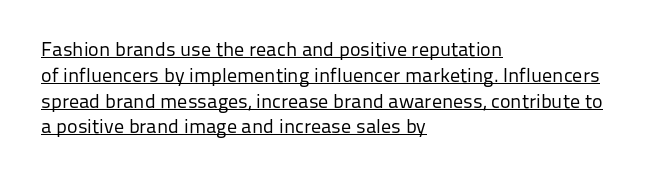
Casual observation: everything's shoved over to the left. Descenders here cross a horizontal rule under the line. This is the regular roman posture of the typeface. The letterforms sit shoulder to shoulder at normal distance.
